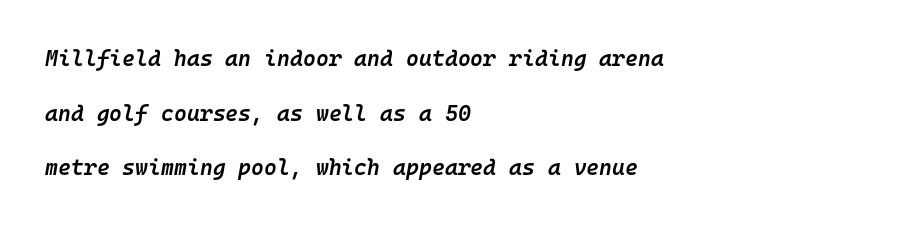
{"italic": "yes", "lean": "right", "slant_degrees": 10, "bold": "semi", "underline": "no", "align": "left", "line_spacing": "loose", "line_spacing_ratio": 2.48, "letter_spacing": "normal", "letter_spacing_em": 0.0, "glyph_px": 22}
